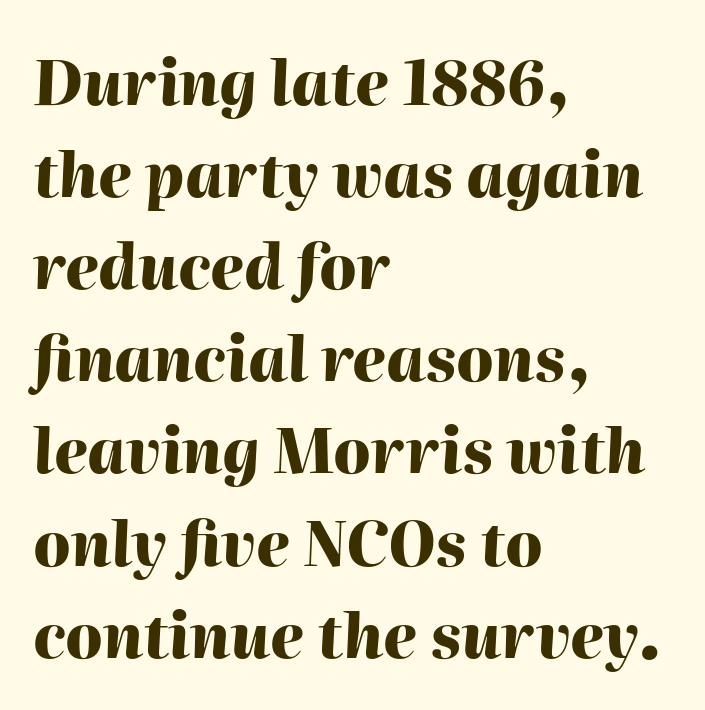
Tracking value appears to be zero — textbook default spacing. The lines in this sample share a left origin and differ only in where they stop. Pretty heavy lettering here — definitely bold. Slanted lettering throughout. The rendering uses natural spacing where letterforms have individual widths.
